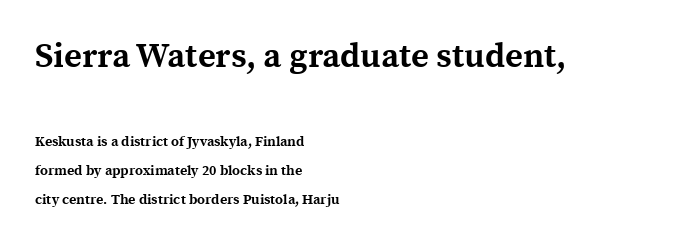
Posture: vertical. Old-style or modern, the face here clearly has serifs. Each glyph is drawn with heavy, bold strokes. The designer dialed line spacing up above the default. Here the first block reads like a headline and the second like body copy.
